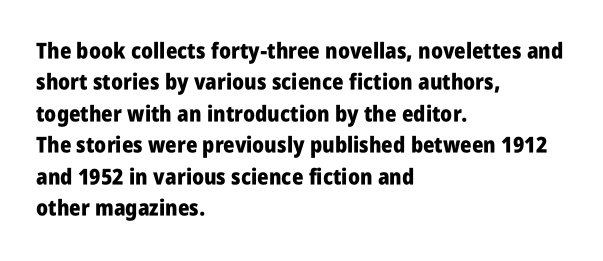
The image shows 22 px bold type, upright; set left-aligned, normal line spacing (1.43x), normal letter spacing, not underlined.
